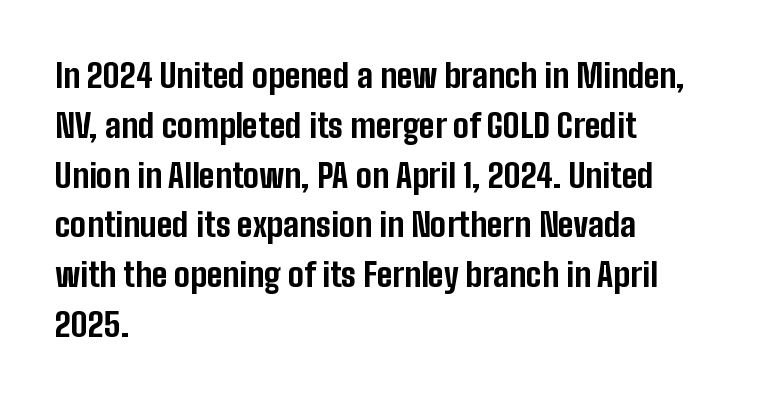
{"serif": "no", "italic": "no", "bold": "yes", "weight": "bold", "width": "condensed", "stroke_contrast": "low", "x_height": "medium", "monospaced": "no", "underline": "no", "align": "left", "line_spacing": "normal", "line_spacing_ratio": 1.51, "letter_spacing": "normal", "letter_spacing_em": 0.0, "glyph_px": 33}
